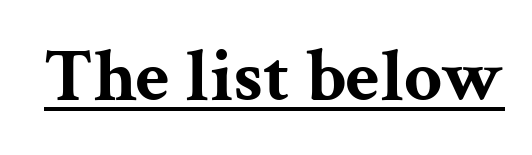
Q: Is the text bold? A: Yes.
Q: Is the text italic (slanted)? A: No, it is upright.
Q: Is the typeface a serif or a sans-serif typeface? A: Serif.
Q: Is the text underlined? A: Yes.
Q: Is the spacing between letters normal or unusually wide? A: Normal.
Q: Width (condensed, normal, or wide)? A: Wide.
Q: Stroke contrast? A: Medium.
Q: x-height? A: Medium.
Q: Monospaced? A: No.
